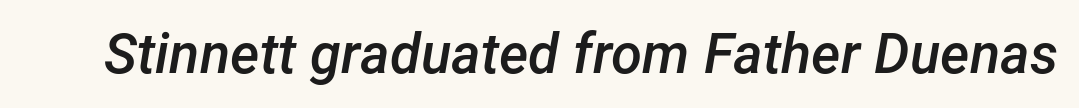
Q: Is the text bold? A: Semi-bold.
Q: Is the text italic (slanted)? A: Yes, it leans right by about 12 degrees.
Q: Is the text underlined? A: No.
Q: Is the spacing between letters normal or unusually wide? A: Normal.
Q: Width (condensed, normal, or wide)? A: Normal.
Q: Stroke contrast? A: Low.
Q: x-height? A: Medium.
Q: Monospaced? A: No.
